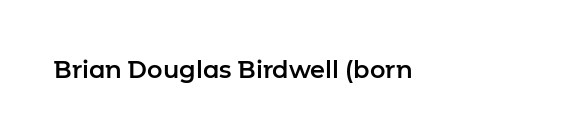
Q: Is the text italic (slanted)? A: No, it is upright.
Q: Is the text underlined? A: No.
Q: Is the spacing between letters normal or unusually wide? A: Normal.
